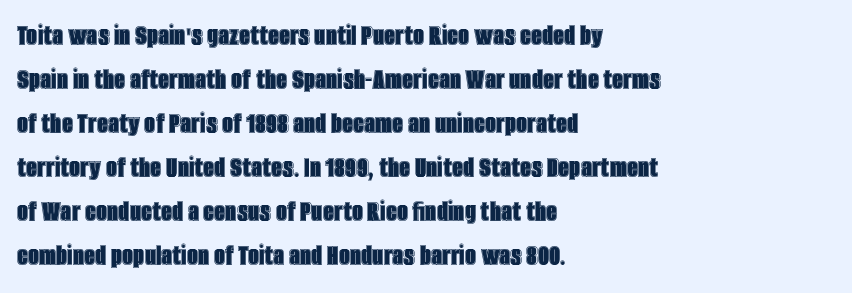
A roman cut, with each character standing at attention. All the whitespace from short lines collects on the right. The gap between lines stays unmarked. Tracking value appears to be zero — textbook default spacing.
